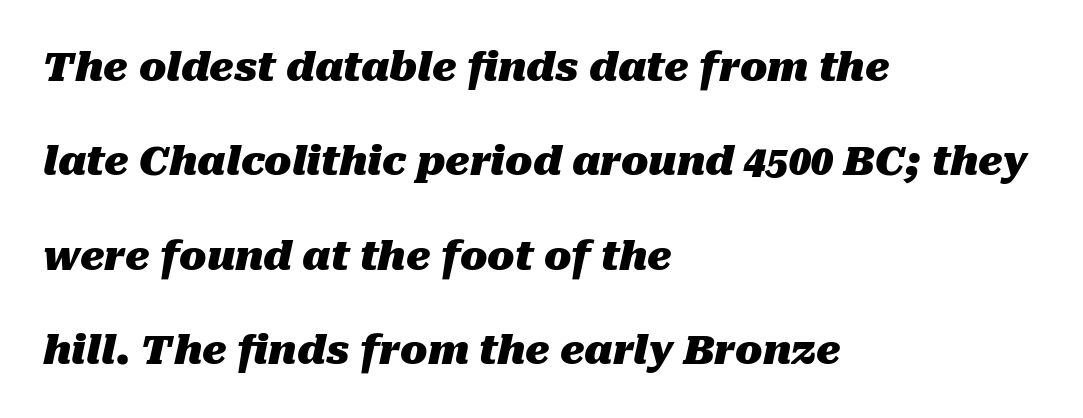
Q: Is the text bold? A: Yes.
Q: Is the text italic (slanted)? A: Yes, it leans right by about 10 degrees.
Q: Is the text underlined? A: No.
Q: How is the paragraph aligned? A: Left-aligned.
Q: Is the spacing between letters normal or unusually wide? A: Normal.
Q: Is the spacing between lines tight, normal or loose? A: Loose.
Q: Width (condensed, normal, or wide)? A: Normal.
Q: Stroke contrast? A: Medium.
Q: x-height? A: Medium.
Q: Monospaced? A: No.
